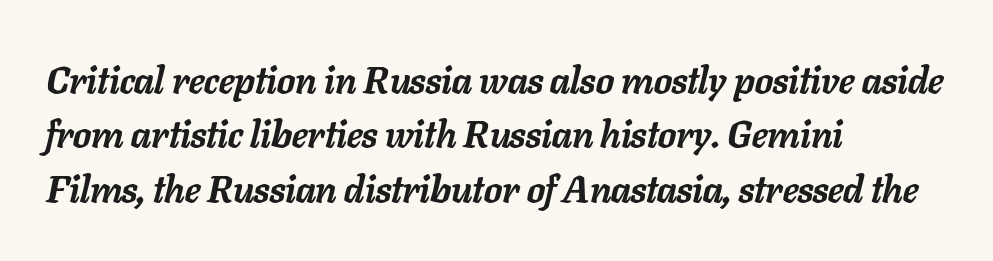
Q: Is the text bold? A: Yes.
Q: Is the text italic (slanted)? A: Yes, it leans right by about 11 degrees.
Q: Is the text underlined? A: No.
Q: How is the paragraph aligned? A: Left-aligned.
Q: Is the spacing between letters normal or unusually wide? A: Normal.
Q: Is the spacing between lines tight, normal or loose? A: Normal.
Q: Width (condensed, normal, or wide)? A: Normal.
Q: Stroke contrast? A: Low.
Q: x-height? A: Medium.
Q: Monospaced? A: No.
